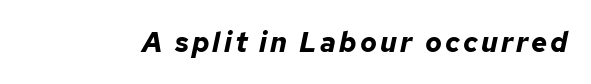
Q: Is the text bold? A: Yes.
Q: Is the text italic (slanted)? A: Yes, it leans right by about 12 degrees.
Q: Is the text underlined? A: No.
Q: Width (condensed, normal, or wide)? A: Normal.
Q: Stroke contrast? A: Low.
Q: x-height? A: Medium.
Q: Monospaced? A: No.
